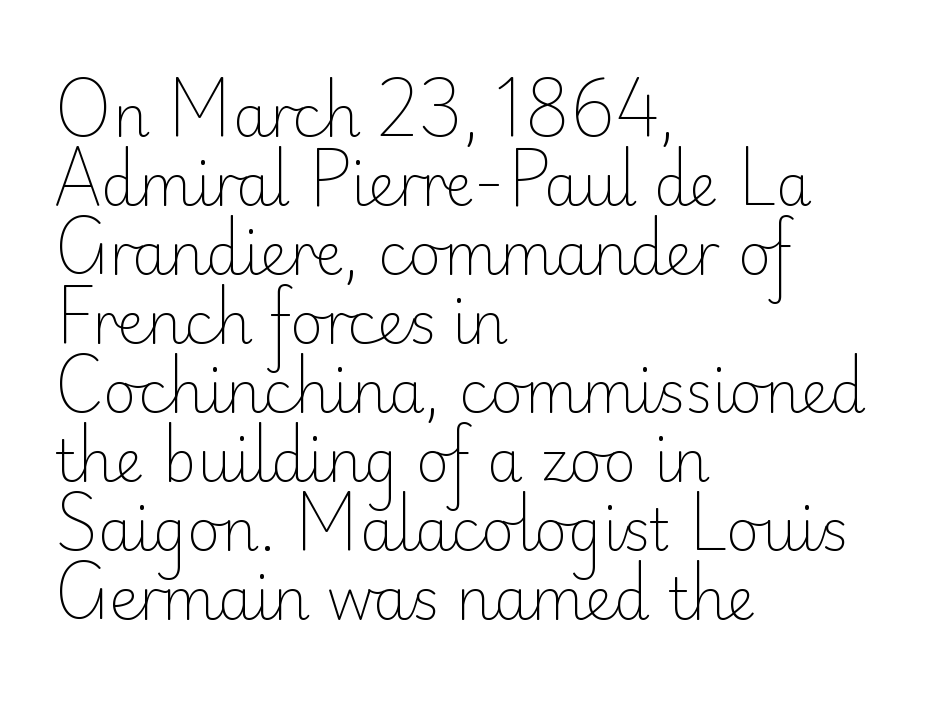
The image shows 57 px light sans-serif type, upright; set left-aligned, line spacing 1.21x, normal letter spacing, not underlined; low stroke contrast and a small x-height.
